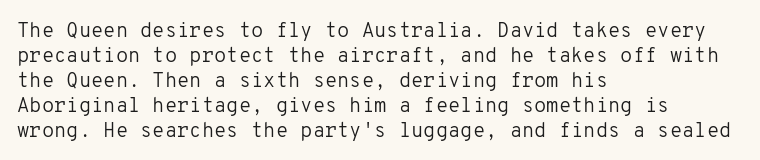
Underline: absent. These glyphs show unthickened strokes, regular width or finer. The leading is moderate, giving the passage an even texture. Upright lettering throughout.
